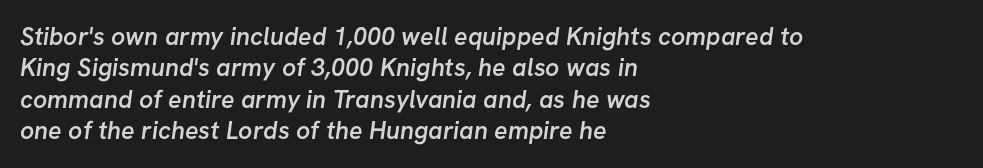
{"bold": "semi", "underline": "no", "align": "left", "line_spacing": "normal", "line_spacing_ratio": 1.26, "letter_spacing": "normal", "letter_spacing_em": 0.0, "glyph_px": 25}
